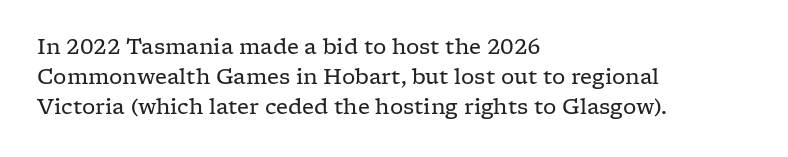
The image shows 21 px text type, upright; set left-aligned, normal line spacing (1.44x), normal letter spacing, not underlined.
